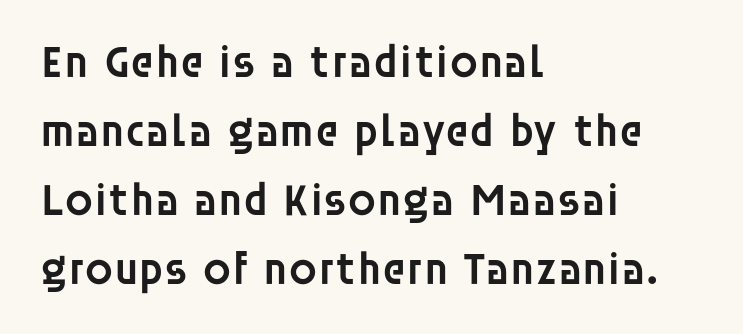
The image shows 46 px semibold sans-serif type, upright; set left-aligned, normal line spacing (1.5x), normal letter spacing, not underlined; low stroke contrast and a large x-height.
